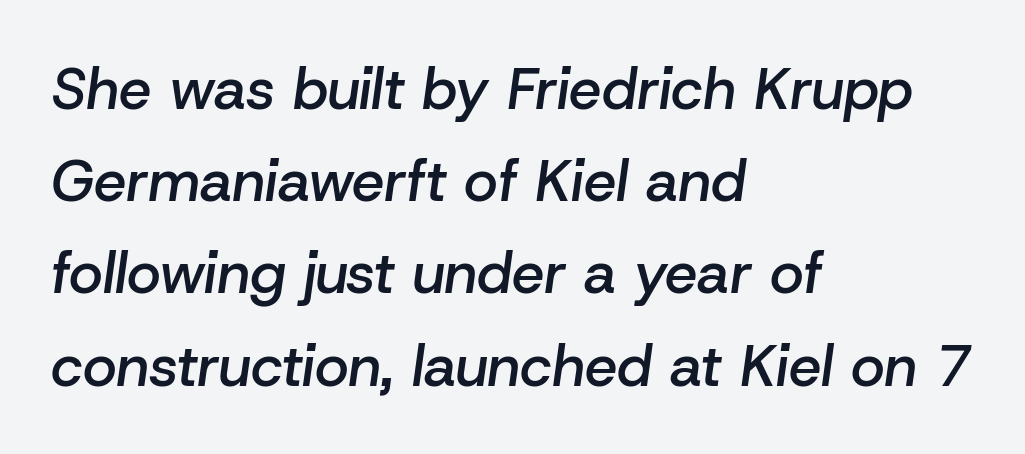
Bold? Not quite — semibold, heavier than regular but stopping short. Check under the words: just untouched page. There is no visible air inserted between adjacent glyphs. Line beginnings align vertically; line endings do not. Each letter keeps its own natural width here, so spacing adapts to shape.
